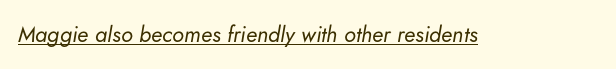
Summary of weight: not heavy and not bold. Caption: standard tracking, unaltered. The glyphs are accompanied by a horizontal stroke just below them. Emphasis-style slanted type is in use.
